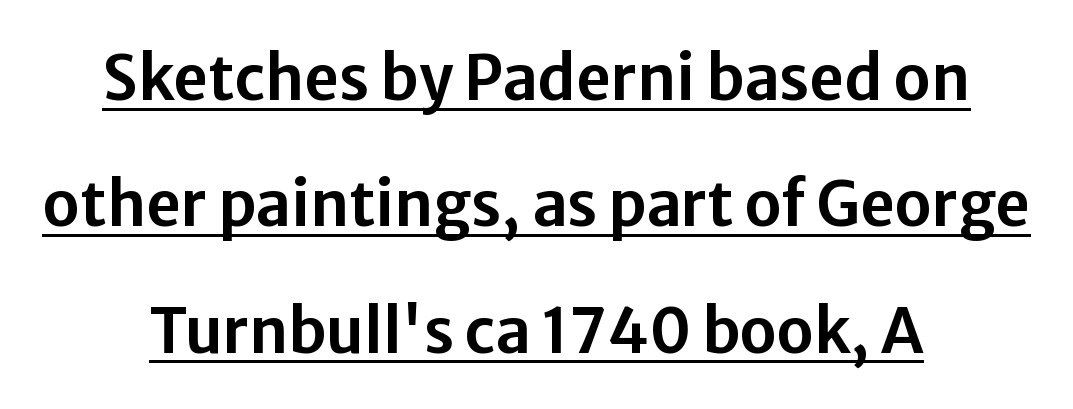
{"serif": "no", "italic": "no", "width": "normal", "stroke_contrast": "low", "x_height": "medium", "monospaced": "no", "underline": "yes", "align": "center", "line_spacing": "loose", "line_spacing_ratio": 2.07, "letter_spacing": "normal", "letter_spacing_em": 0.0, "glyph_px": 61}
